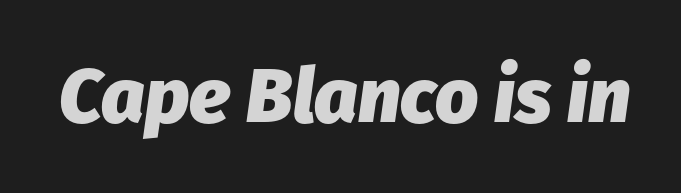
The image shows 76 px heavy type, italic (leaning right); set normal letter spacing, not underlined; low stroke contrast and a medium x-height.
